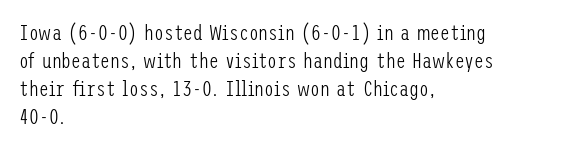
The image shows 22 px text type, upright; set left-aligned, normal line spacing (1.27x), normal letter spacing, not underlined.
